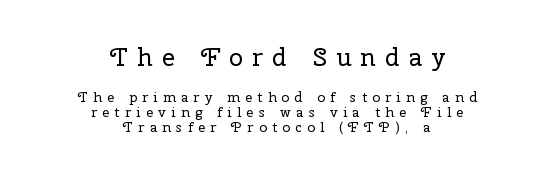
The whitespace from short lines is split evenly between both sides. Quick note: interline space is minimal. Size hierarchy here favors the leading block over the trailing one. Posture: upright roman.
